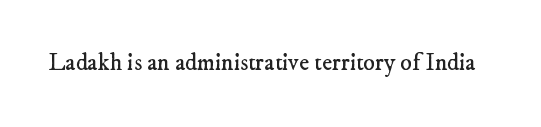
The image shows 24 px text type; set normal letter spacing, not underlined.
